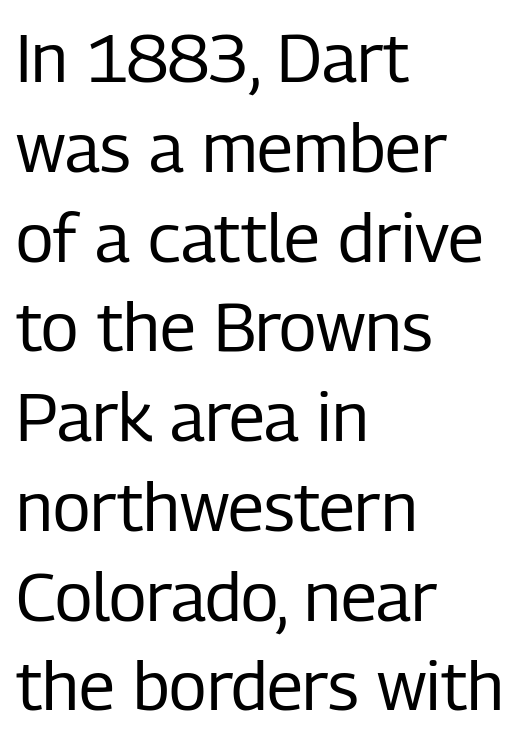
Note: no serifs on the glyphs. If you drew a ruler down the left edge, every line would touch it. Weight: regular or lighter. You can tell it's not italic because the verticals are truly vertical. The face used here is proportionally spaced, like ordinary book or web type.
